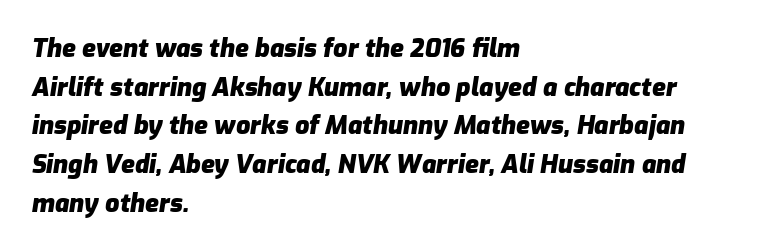
The image shows 25 px bold type, italic (leaning right); set left-aligned, normal line spacing (1.55x), normal letter spacing, not underlined.
